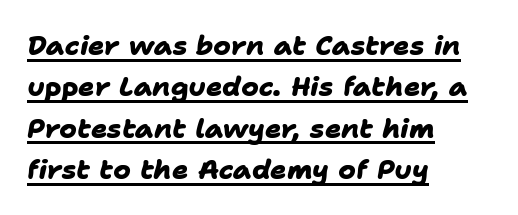
Teacher's note: observe the even left margin — that is flush-left alignment. Letter spacing: default. Plenty of ink on the page — the face is bold. One glance says typical: line gaps are just what's usual. Does a line run under the words? Yes, clearly.
